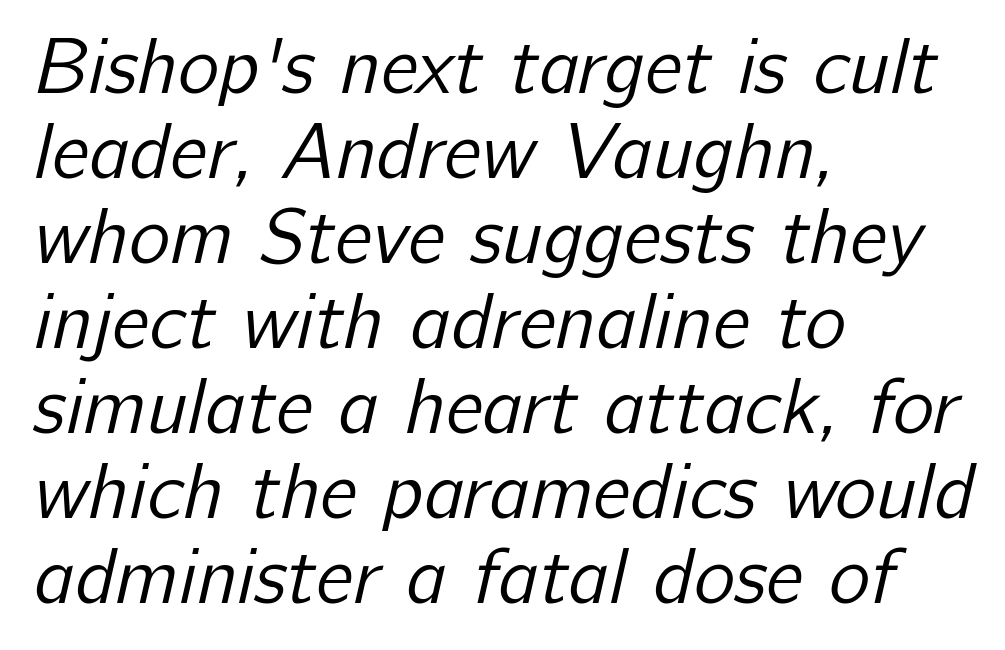
Q: Is the text bold? A: No.
Q: Is the typeface a serif or a sans-serif typeface? A: Sans-serif.
Q: Is the text underlined? A: No.
Q: How is the paragraph aligned? A: Left-aligned.
Q: Is the spacing between letters normal or unusually wide? A: Normal.
Q: Is the spacing between lines tight, normal or loose? A: Tight.
Q: Width (condensed, normal, or wide)? A: Normal.
Q: Stroke contrast? A: Low.
Q: x-height? A: Medium.
Q: Monospaced? A: No.
